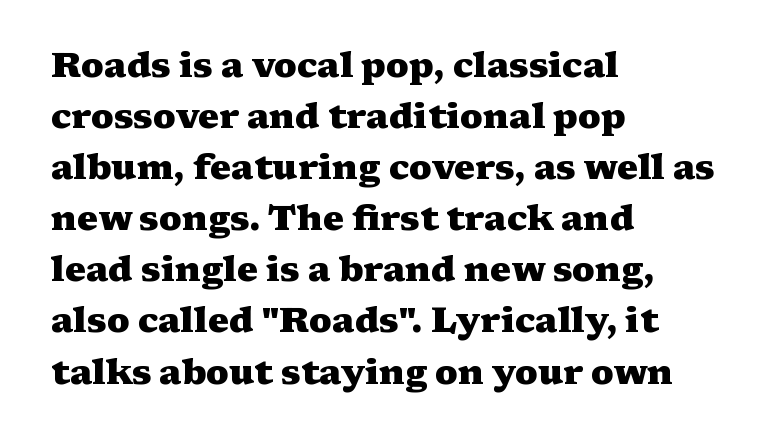
Q: Is the text bold? A: Yes.
Q: Is the text italic (slanted)? A: No, it is upright.
Q: Is the typeface a serif or a sans-serif typeface? A: Serif.
Q: Is the text underlined? A: No.
Q: How is the paragraph aligned? A: Left-aligned.
Q: Is the spacing between letters normal or unusually wide? A: Normal.
Q: Is the spacing between lines tight, normal or loose? A: Normal.
Q: Width (condensed, normal, or wide)? A: Wide.
Q: Stroke contrast? A: Medium.
Q: x-height? A: Medium.
Q: Monospaced? A: No.
